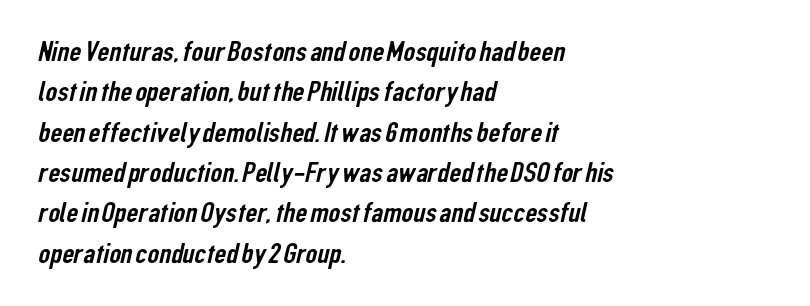
The letters advance in unequal steps, a hallmark of proportional type. Inter-character spacing is left at the font's built-in metrics. Normally led — the rows are evenly, conventionally spaced. Letterform terminals end flat and unadorned throughout the passage. The words here are not underlined. Where is the straight margin? On the left.
